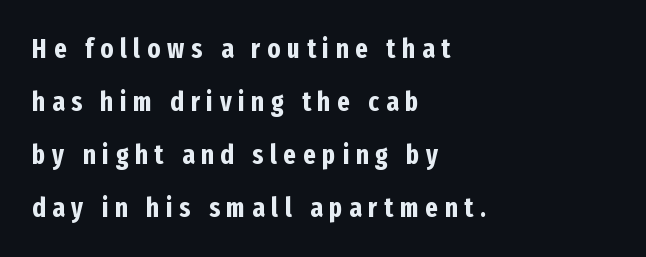
Q: Is the text bold? A: Yes.
Q: Is the text italic (slanted)? A: No, it is upright.
Q: Is the text underlined? A: No.
Q: How is the paragraph aligned? A: Left-aligned.
Q: Is the spacing between letters normal or unusually wide? A: Unusually wide.
Q: Is the spacing between lines tight, normal or loose? A: Loose.
